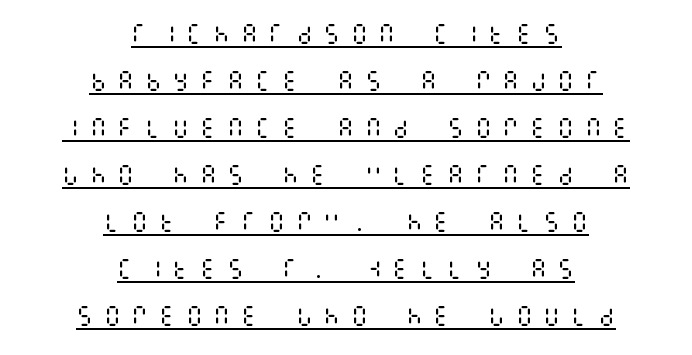
The image shows 22 px text type, upright; set centered, loose line spacing (2.14x), unusually wide letter spacing (+0.45 em), underlined.
